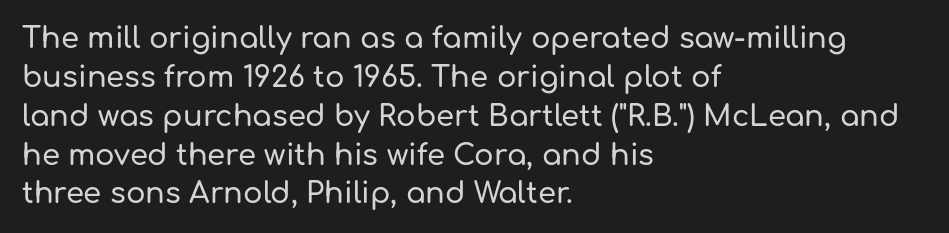
Q: Is the text italic (slanted)? A: No, it is upright.
Q: Is the typeface a serif or a sans-serif typeface? A: Sans-serif.
Q: Is the text underlined? A: No.
Q: How is the paragraph aligned? A: Left-aligned.
Q: Is the spacing between letters normal or unusually wide? A: Normal.
Q: Is the spacing between lines tight, normal or loose? A: Normal.
Q: Width (condensed, normal, or wide)? A: Normal.
Q: Stroke contrast? A: Low.
Q: x-height? A: Medium.
Q: Monospaced? A: No.
